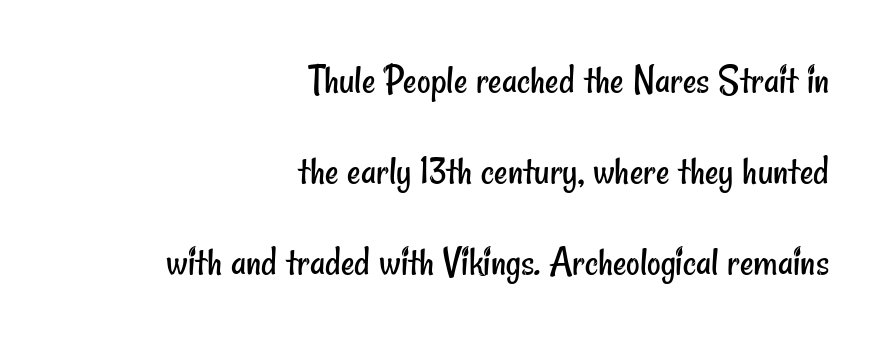
The image shows 42 px regular-weight, condensed sans-serif type; set right-aligned, loose line spacing (2.17x), normal letter spacing, not underlined; low stroke contrast and a small x-height.
